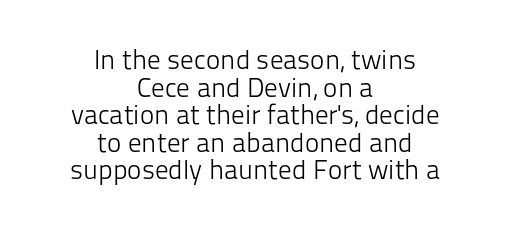
{"italic": "no", "bold": "no", "underline": "no", "align": "center", "line_spacing": "tight", "line_spacing_ratio": 1.02, "letter_spacing": "normal", "letter_spacing_em": 0.0, "glyph_px": 27}
